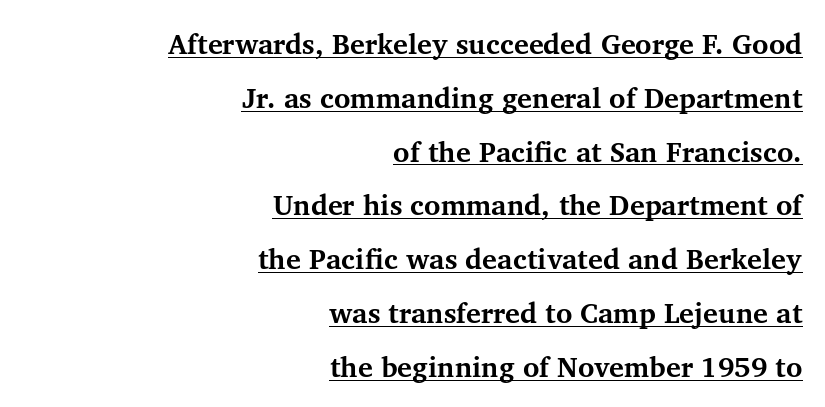
Do the letters lean? They stand straight. Inter-character spacing is left at the font's built-in metrics. A flush-right, rag-left setting is used for this passage. Students, observe: this is what heavily led, spacious text looks like. Check where the strokes stop: tiny serifs finish them off.
